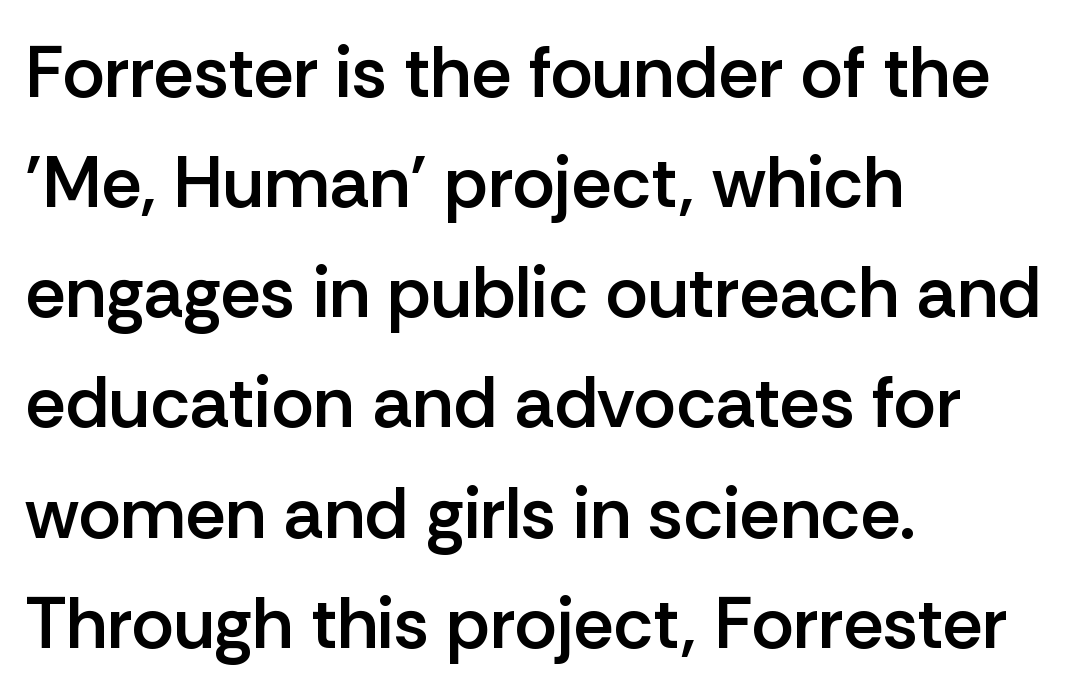
No word sits above an underline. A typesetter would label this face a sans. Letter spacing: default. These lines are rendered in a variable-pitch font.
